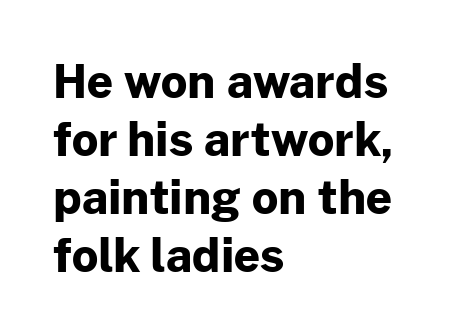
{"serif": "no", "italic": "no", "bold": "yes", "weight": "bold", "width": "normal", "stroke_contrast": "low", "x_height": "medium", "monospaced": "no", "underline": "no", "align": "left", "line_spacing": "normal", "line_spacing_ratio": 1.26, "letter_spacing": "normal", "letter_spacing_em": 0.0, "glyph_px": 46}
